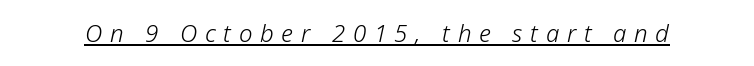
The image shows 24 px text type, italic (leaning right); set unusually wide letter spacing (+0.32 em), underlined.
